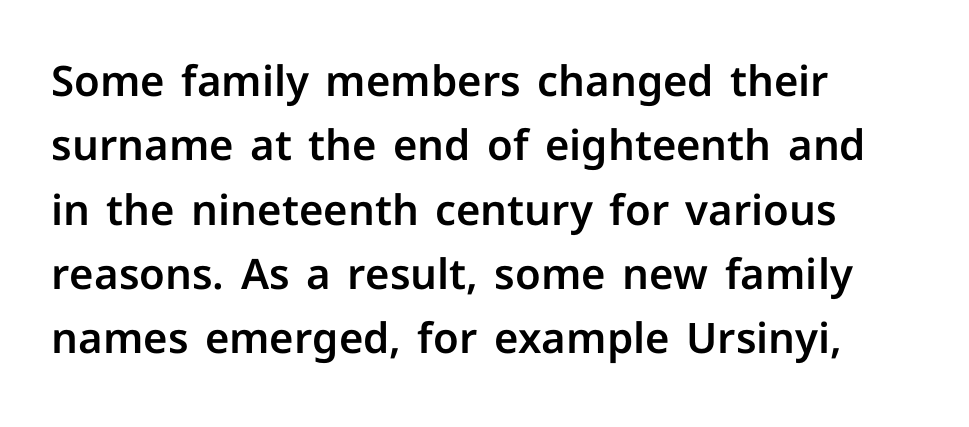
{"serif": "no", "italic": "no", "width": "normal", "stroke_contrast": "low", "x_height": "medium", "monospaced": "no", "underline": "no", "align": "left", "line_spacing": "normal", "line_spacing_ratio": 1.53, "letter_spacing": "normal", "letter_spacing_em": 0.0, "glyph_px": 42}
